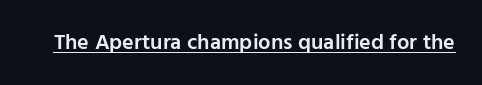
Q: Is the text bold? A: Semi-bold.
Q: Is the text italic (slanted)? A: No, it is upright.
Q: Is the text underlined? A: Yes.
Q: Is the spacing between letters normal or unusually wide? A: Normal.
